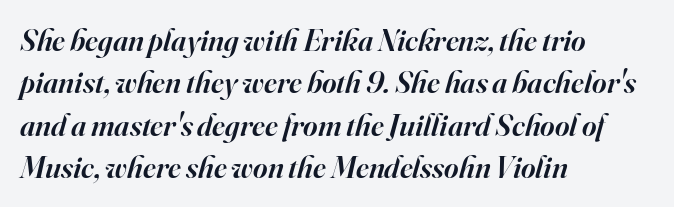
Q: Is the text bold? A: Semi-bold.
Q: Is the text italic (slanted)? A: Yes, it leans right by about 16 degrees.
Q: Is the typeface a serif or a sans-serif typeface? A: Serif.
Q: Is the text underlined? A: No.
Q: How is the paragraph aligned? A: Left-aligned.
Q: Is the spacing between letters normal or unusually wide? A: Normal.
Q: Is the spacing between lines tight, normal or loose? A: Normal.
Q: Width (condensed, normal, or wide)? A: Normal.
Q: Stroke contrast? A: High.
Q: x-height? A: Small.
Q: Monospaced? A: No.
